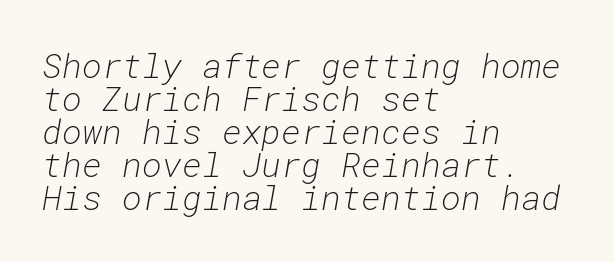
Q: Is the text bold? A: No.
Q: Is the text italic (slanted)? A: Yes, it leans right by about 10 degrees.
Q: Is the text underlined? A: No.
Q: How is the paragraph aligned? A: Left-aligned.
Q: Is the spacing between letters normal or unusually wide? A: Normal.
Q: Is the spacing between lines tight, normal or loose? A: Tight.
Q: Width (condensed, normal, or wide)? A: Normal.
Q: Stroke contrast? A: Low.
Q: x-height? A: Medium.
Q: Monospaced? A: Yes.
